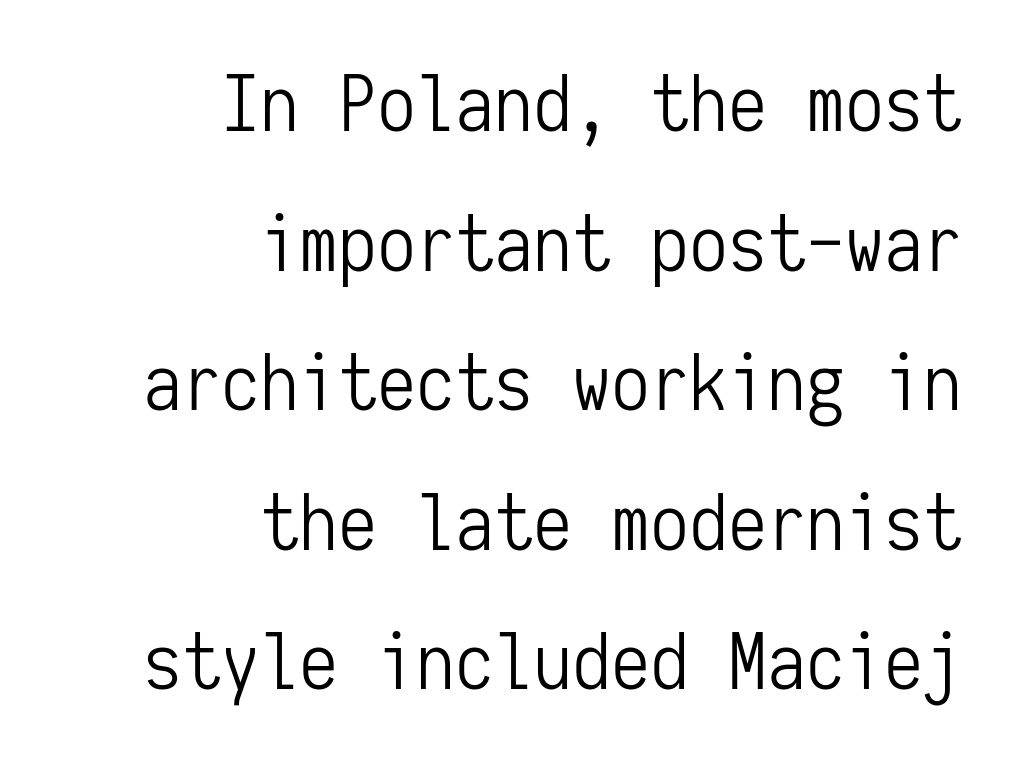
{"serif": "no", "italic": "no", "bold": "no", "weight": "light", "width": "condensed", "stroke_contrast": "low", "x_height": "medium", "monospaced": "yes", "underline": "no", "align": "right", "line_spacing_ratio": 1.79, "letter_spacing": "normal", "letter_spacing_em": 0.0, "glyph_px": 78}
